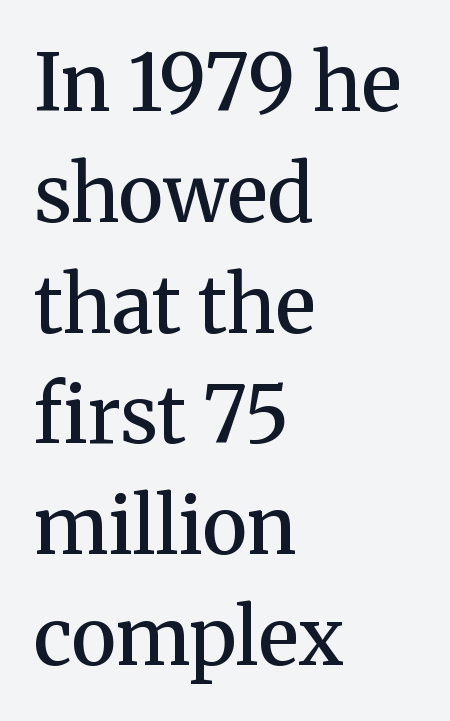
Quick note: not italic, upright. Reading down the block, your eye returns to a fixed left position each line. Is this a fixed-width face? No — the glyphs have proportional, varying widths. The specimen omits any rule beneath the text block's lines. The type is set solid horizontally, with unmodified tracking. The letters are semibold — heavier than regular but short of a full bold.
